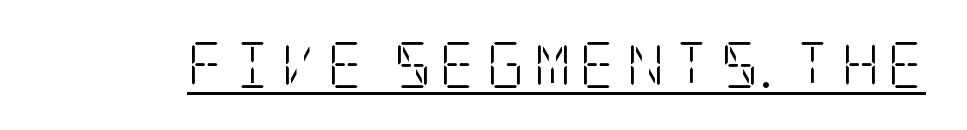
{"serif": "yes", "italic": "no", "bold": "no", "weight": "light", "width": "condensed", "stroke_contrast": "low", "x_height": "large", "underline": "yes", "letter_spacing": "wide", "letter_spacing_em": 0.2, "glyph_px": 46}
